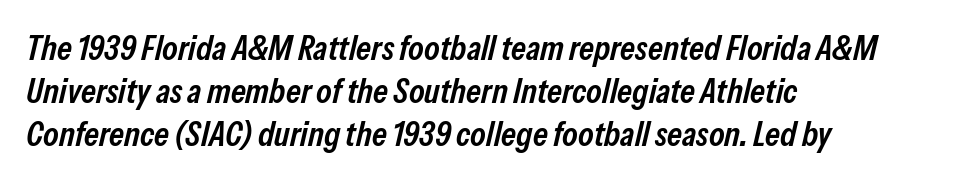
{"italic": "yes", "lean": "right", "slant_degrees": 13, "bold": "semi", "weight": "semibold", "width": "condensed", "stroke_contrast": "low", "x_height": "medium", "monospaced": "no", "underline": "no", "align": "left", "line_spacing_ratio": 1.23, "letter_spacing": "normal", "letter_spacing_em": 0.0, "glyph_px": 35}
